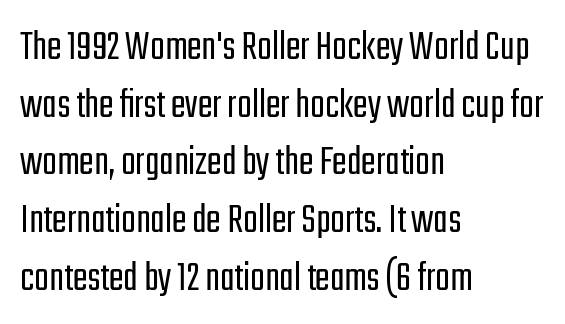
Ordinary non-slanted type is in use. Varying glyph widths throughout — classic text-font behaviour. Each row of text sits above clean, open space. This sample is left-justified, so line endings fall wherever the words run out.
